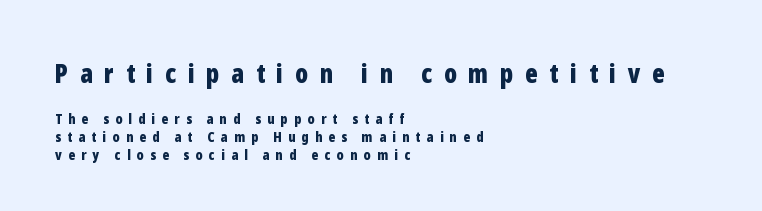
The image shows 26 px bold type, upright; set left-aligned, normal line spacing (1.28x), unusually wide letter spacing (+0.45 em), not underlined; the first (top) block is 1.86x larger.
